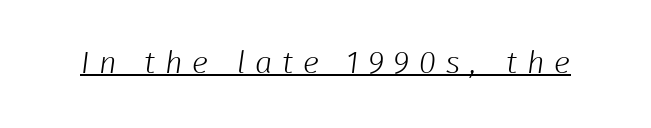
Q: Is the text bold? A: No.
Q: Is the typeface a serif or a sans-serif typeface? A: Sans-serif.
Q: Is the text underlined? A: Yes.
Q: Is the spacing between letters normal or unusually wide? A: Unusually wide.
Q: Width (condensed, normal, or wide)? A: Normal.
Q: Stroke contrast? A: Low.
Q: x-height? A: Medium.
Q: Monospaced? A: No.
